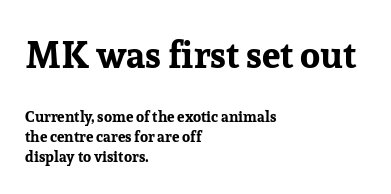
Just letters on the line, the space beneath them empty. Thick stems and heavy bowls — unmistakably bold. When letters stand straight like this, we call the style roman or upright. This rendering leaves character spacing at its baseline value. Short and long lines alike share a common starting point at left. The more generous point size was reserved for the upper chunk.
